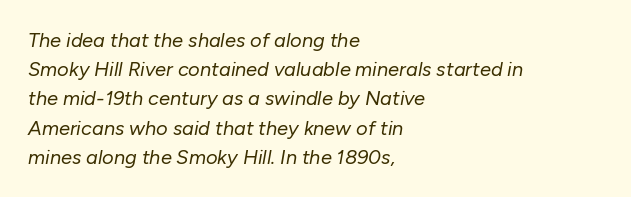
Plain, unruled lines of type. A quiet, ordinary-to-light weight characterises the typeface. In terms of posture, this sample is oblique. The designer left line spacing at the default. The face used here is rendered with its standard letterfit.
